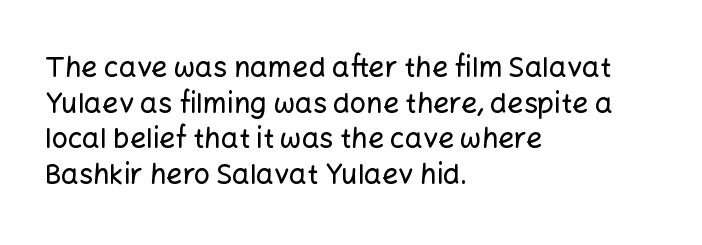
If you drew a ruler down the left edge, every line would touch it. Proportional: the letters do not fall into vertical columns. Characters follow at the spacing the type designer built in. If you measured baseline to baseline, you'd find a middling distance. Grotesque or geometric, the face here clearly has no serifs.
